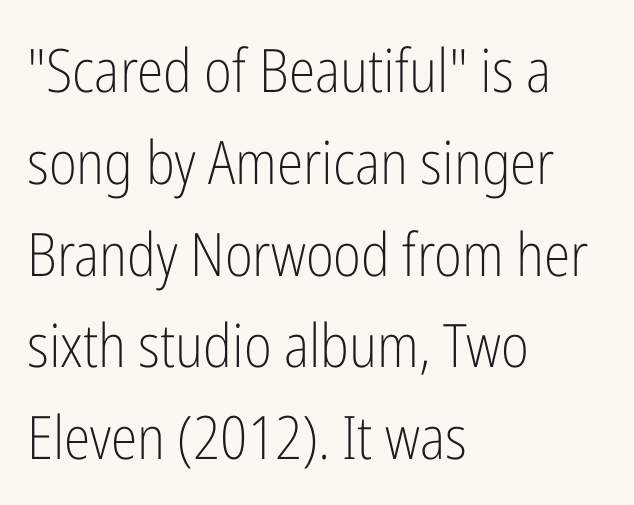
Q: Is the text bold? A: No.
Q: Is the text italic (slanted)? A: No, it is upright.
Q: Is the typeface a serif or a sans-serif typeface? A: Sans-serif.
Q: Is the text underlined? A: No.
Q: How is the paragraph aligned? A: Left-aligned.
Q: Is the spacing between letters normal or unusually wide? A: Normal.
Q: Is the spacing between lines tight, normal or loose? A: Normal.
Q: Width (condensed, normal, or wide)? A: Condensed.
Q: Stroke contrast? A: Low.
Q: x-height? A: Medium.
Q: Monospaced? A: No.
